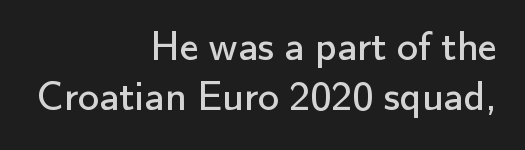
Q: Is the text bold? A: No.
Q: Is the text italic (slanted)? A: No, it is upright.
Q: Is the typeface a serif or a sans-serif typeface? A: Sans-serif.
Q: Is the text underlined? A: No.
Q: How is the paragraph aligned? A: Right-aligned.
Q: Is the spacing between letters normal or unusually wide? A: Normal.
Q: Width (condensed, normal, or wide)? A: Normal.
Q: Stroke contrast? A: Low.
Q: x-height? A: Small.
Q: Monospaced? A: No.
